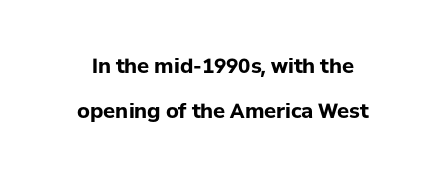
Q: Is the text bold? A: Yes.
Q: Is the text italic (slanted)? A: No, it is upright.
Q: Is the text underlined? A: No.
Q: Is the spacing between letters normal or unusually wide? A: Normal.
Q: Is the spacing between lines tight, normal or loose? A: Loose.
